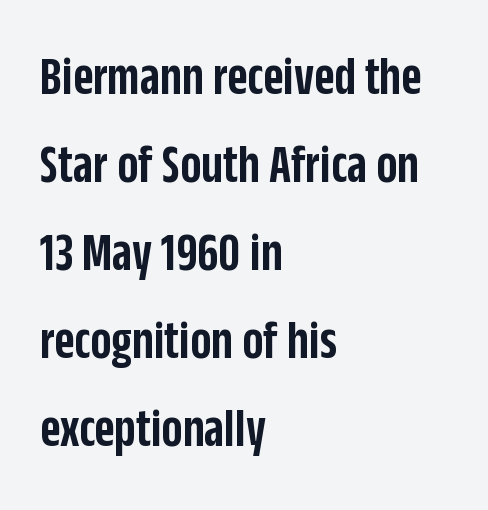
The image shows 55 px semibold, condensed sans-serif type, upright; set left-aligned, normal line spacing (1.6x), normal letter spacing, not underlined; low stroke contrast and a large x-height.
